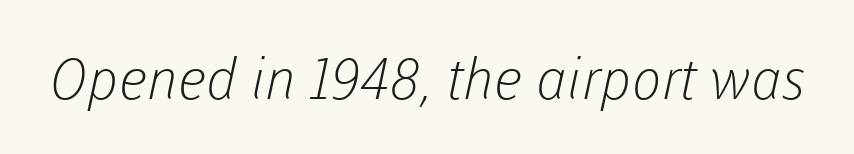
The image shows 57 px light sans-serif type; set normal letter spacing, not underlined; low stroke contrast and a medium x-height.
